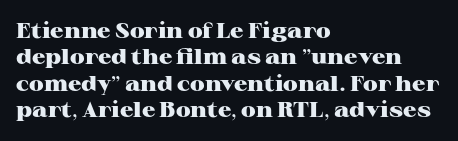
Q: Is the text bold? A: Yes.
Q: Is the text italic (slanted)? A: No, it is upright.
Q: Is the text underlined? A: No.
Q: How is the paragraph aligned? A: Left-aligned.
Q: Is the spacing between letters normal or unusually wide? A: Normal.
Q: Is the spacing between lines tight, normal or loose? A: Normal.
